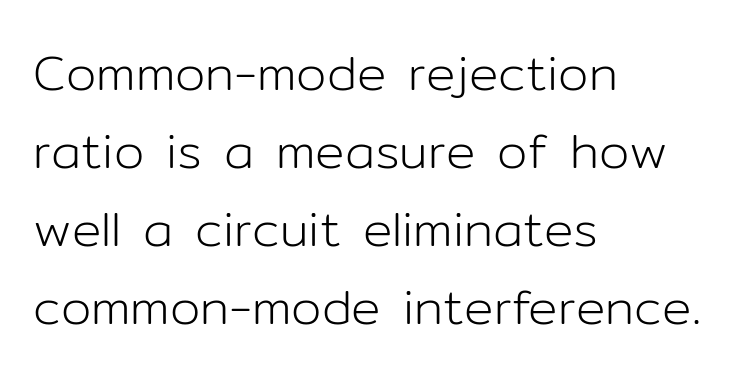
Letterform terminals end flat and unadorned throughout the passage. The setting favours the left margin, as ordinary paragraphs usually do. Nope, not italic — everything's standing straight. Varying glyph widths throughout — classic text-font behaviour. These lines keep a tight, regular rhythm from letter to letter. Vertical stems look standard width or narrower in stroke.
